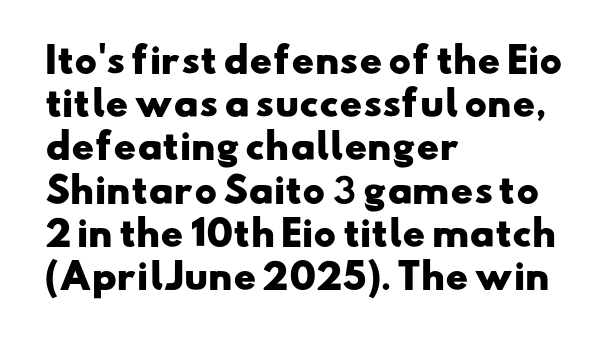
Spacing verdict: proportional, widths tailored to each character. Line beginnings align vertically; line endings do not. The face used here is rendered with its standard letterfit. Underlining? Definitely not there. Examine the stroke ends and you'll find no serifs. The letters are bold, with thick, heavy strokes.
